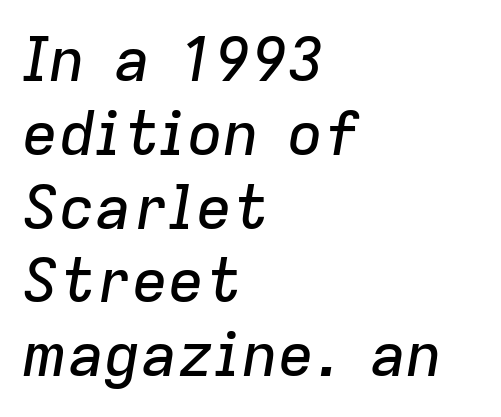
Tracking value appears to be zero — textbook default spacing. Does the lettering tilt? It does — this is italic. The setting favours the left margin, as ordinary paragraphs usually do. Nobody drew a line under any word here. Here the designer chose a conventional face with non-uniform glyph widths.
